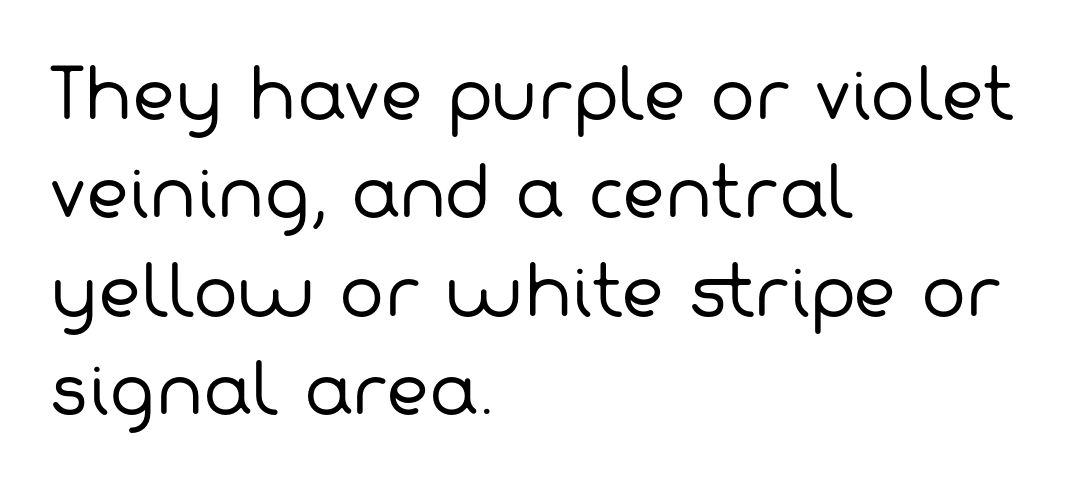
Q: Is the text bold? A: No.
Q: Is the typeface a serif or a sans-serif typeface? A: Sans-serif.
Q: Is the text underlined? A: No.
Q: How is the paragraph aligned? A: Left-aligned.
Q: Is the spacing between letters normal or unusually wide? A: Normal.
Q: Is the spacing between lines tight, normal or loose? A: Normal.
Q: Width (condensed, normal, or wide)? A: Normal.
Q: Stroke contrast? A: Low.
Q: x-height? A: Medium.
Q: Monospaced? A: No.
